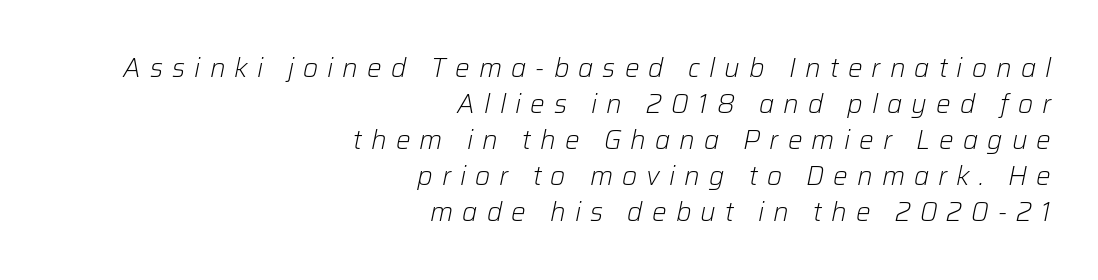
{"italic": "yes", "lean": "right", "slant_degrees": 12, "bold": "no", "underline": "no", "align": "right", "line_spacing": "normal", "line_spacing_ratio": 1.38, "letter_spacing": "wide", "letter_spacing_em": 0.35, "glyph_px": 26}
